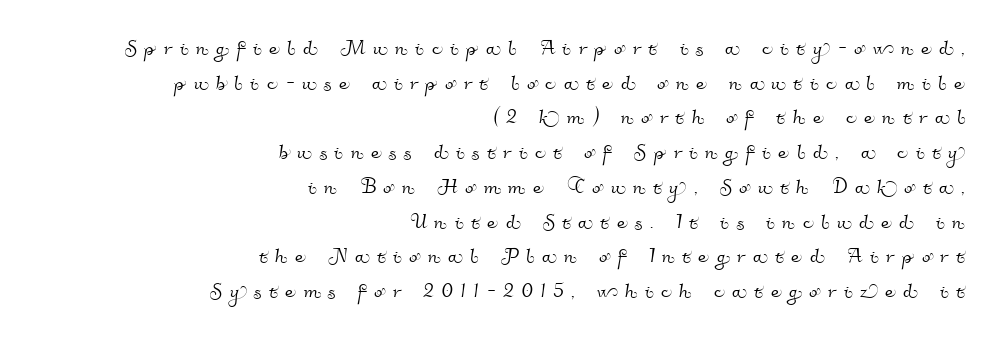
{"underline": "no", "align": "right", "line_spacing": "normal", "line_spacing_ratio": 1.39, "letter_spacing": "wide", "letter_spacing_em": 0.3, "glyph_px": 25}
